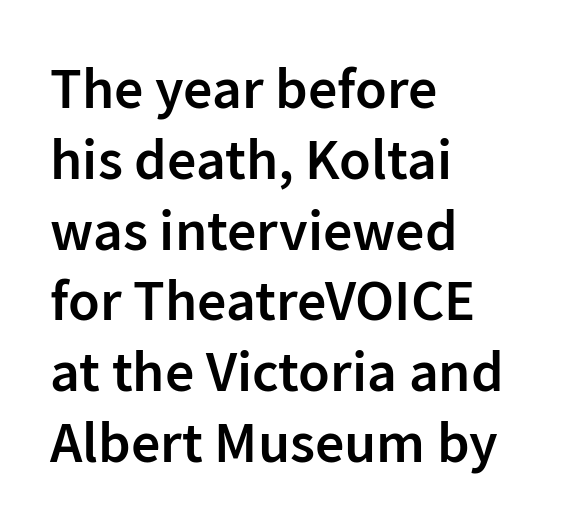
Q: Is the text bold? A: Semi-bold.
Q: Is the text italic (slanted)? A: No, it is upright.
Q: Is the typeface a serif or a sans-serif typeface? A: Sans-serif.
Q: Is the text underlined? A: No.
Q: How is the paragraph aligned? A: Left-aligned.
Q: Is the spacing between letters normal or unusually wide? A: Normal.
Q: Width (condensed, normal, or wide)? A: Normal.
Q: Stroke contrast? A: Low.
Q: x-height? A: Medium.
Q: Monospaced? A: No.
